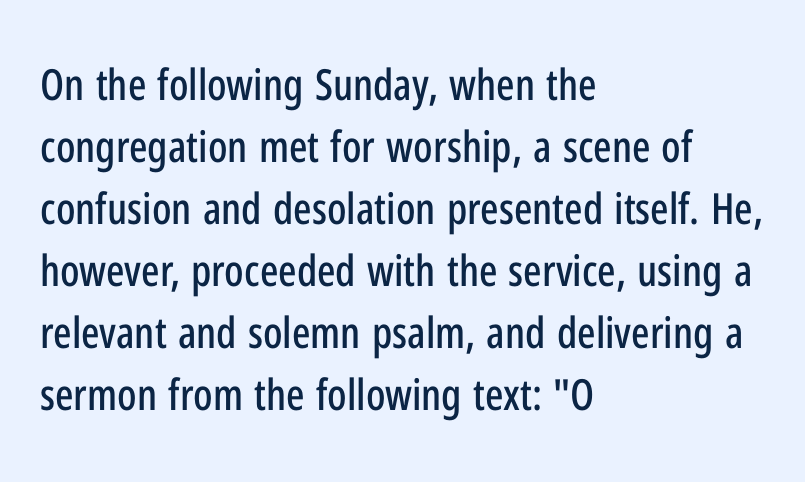
The image shows 43 px condensed sans-serif type, upright; set left-aligned, normal line spacing (1.44x), normal letter spacing, not underlined; low stroke contrast and a medium x-height.
